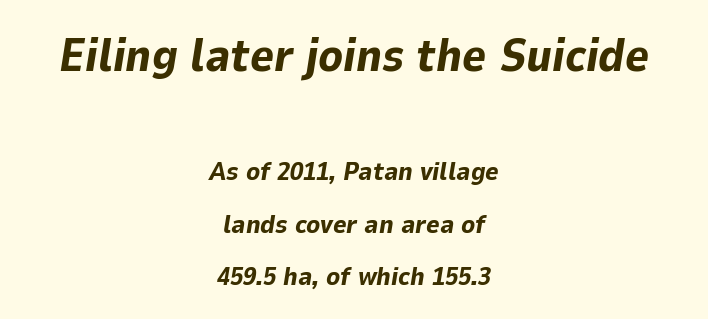
{"italic": "yes", "lean": "right", "slant_degrees": 9, "bold": "yes", "weight": "bold", "width": "normal", "stroke_contrast": "low", "x_height": "medium", "monospaced": "no", "underline": "no", "align": "center", "line_spacing": "loose", "line_spacing_ratio": 2.01, "letter_spacing": "normal", "letter_spacing_em": 0.0, "larger_block": "first", "size_ratio": 1.77, "glyph_px": 46}
